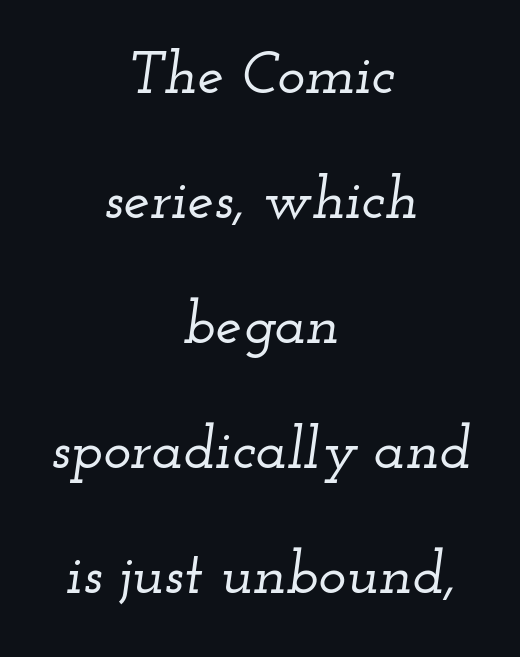
{"serif": "yes", "italic": "yes", "lean": "right", "slant_degrees": 12, "width": "wide", "stroke_contrast": "low", "x_height": "small", "monospaced": "no", "underline": "no", "align": "center", "line_spacing": "loose", "line_spacing_ratio": 2.12, "letter_spacing": "normal", "letter_spacing_em": 0.0, "glyph_px": 59}
